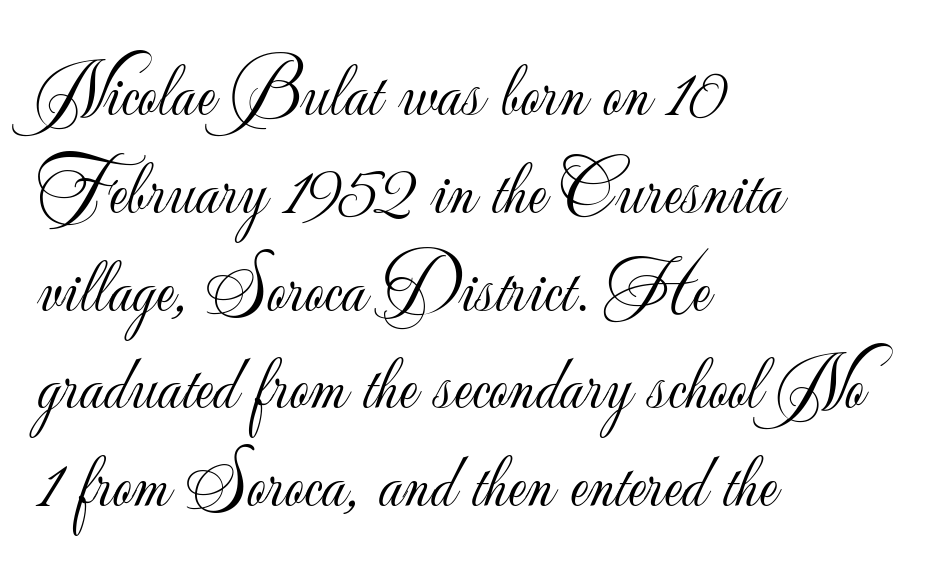
Q: Is the text bold? A: No.
Q: Is the text italic (slanted)? A: Yes.
Q: Is the typeface a serif or a sans-serif typeface? A: Sans-serif.
Q: Is the text underlined? A: No.
Q: How is the paragraph aligned? A: Left-aligned.
Q: Is the spacing between letters normal or unusually wide? A: Normal.
Q: Is the spacing between lines tight, normal or loose? A: Normal.
Q: Width (condensed, normal, or wide)? A: Normal.
Q: Stroke contrast? A: Low.
Q: x-height? A: Small.
Q: Monospaced? A: No.
